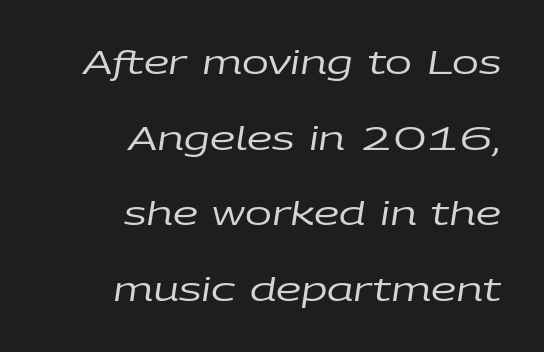
Yep, that's italic — everything's leaning. Quick note: interline space is abundant. Type without underlining. Note the varied advance widths — an 'i' is clearly narrower than an 'm'. The characters are drawn with everyday or finer stroke widths.
